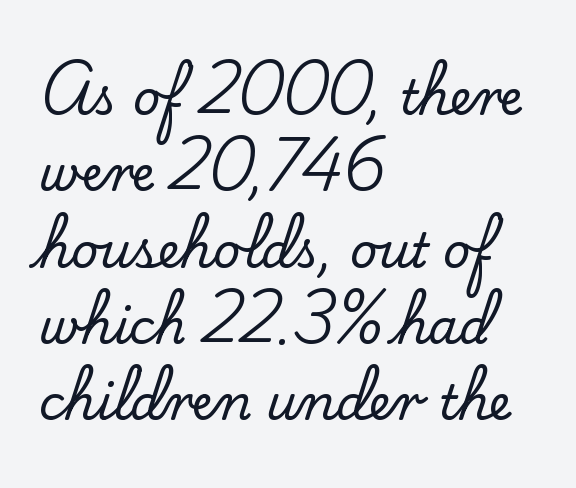
Q: Is the text italic (slanted)? A: Yes.
Q: Is the typeface a serif or a sans-serif typeface? A: Serif.
Q: Is the text underlined? A: No.
Q: How is the paragraph aligned? A: Left-aligned.
Q: Is the spacing between letters normal or unusually wide? A: Normal.
Q: Is the spacing between lines tight, normal or loose? A: Normal.
Q: Width (condensed, normal, or wide)? A: Normal.
Q: Stroke contrast? A: Low.
Q: x-height? A: Small.
Q: Monospaced? A: No.
